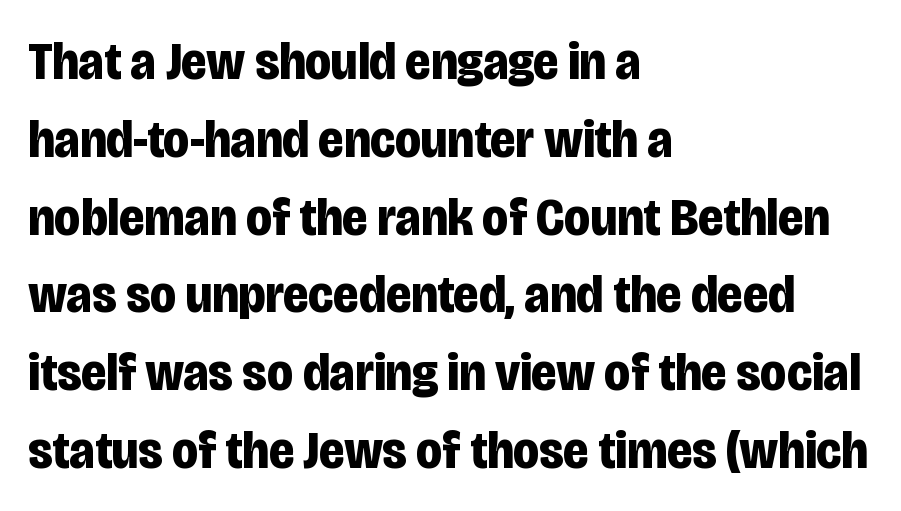
{"serif": "no", "italic": "no", "bold": "yes", "weight": "bold", "width": "condensed", "stroke_contrast": "low", "x_height": "large", "monospaced": "no", "underline": "no", "align": "left", "line_spacing": "normal", "line_spacing_ratio": 1.44, "letter_spacing": "normal", "letter_spacing_em": 0.0, "glyph_px": 54}
